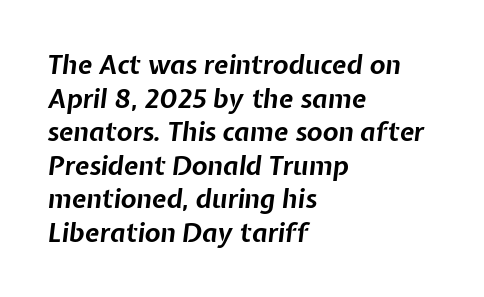
Q: Is the text bold? A: Yes.
Q: Is the text italic (slanted)? A: Yes, it leans right by about 7 degrees.
Q: Is the text underlined? A: No.
Q: How is the paragraph aligned? A: Left-aligned.
Q: Is the spacing between letters normal or unusually wide? A: Normal.
Q: Is the spacing between lines tight, normal or loose? A: Normal.
